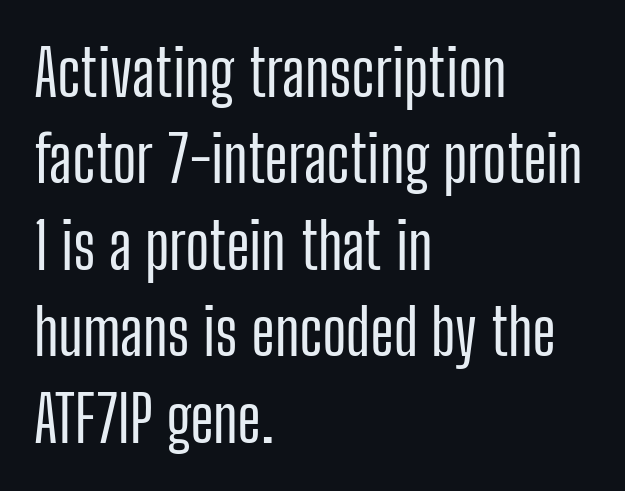
{"serif": "no", "italic": "no", "width": "condensed", "stroke_contrast": "low", "x_height": "medium", "monospaced": "no", "underline": "no", "align": "left", "line_spacing": "normal", "line_spacing_ratio": 1.35, "letter_spacing": "normal", "letter_spacing_em": 0.0, "glyph_px": 64}
